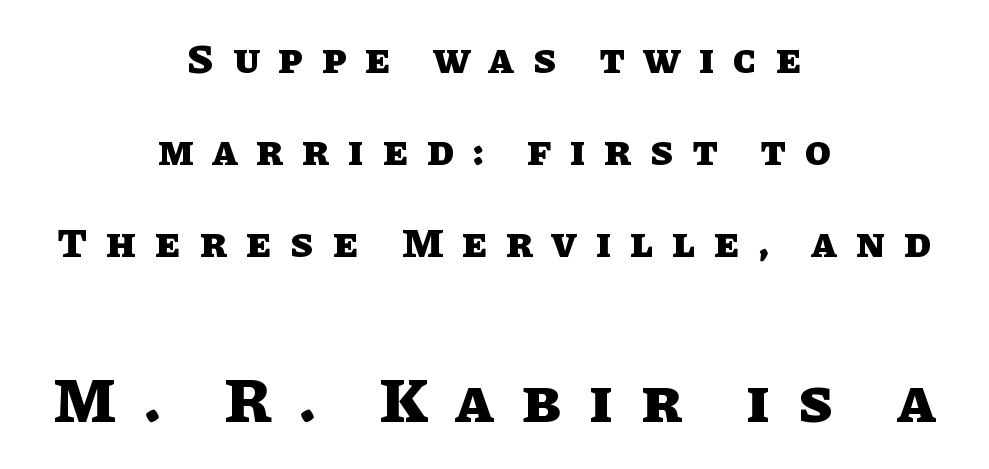
{"italic": "no", "bold": "yes", "weight": "heavy", "width": "normal", "stroke_contrast": "low", "x_height": "large", "monospaced": "no", "underline": "no", "align": "center", "line_spacing": "loose", "line_spacing_ratio": 2.19, "letter_spacing": "wide", "letter_spacing_em": 0.45, "larger_block": "second", "size_ratio": 1.5, "glyph_px": 63}
